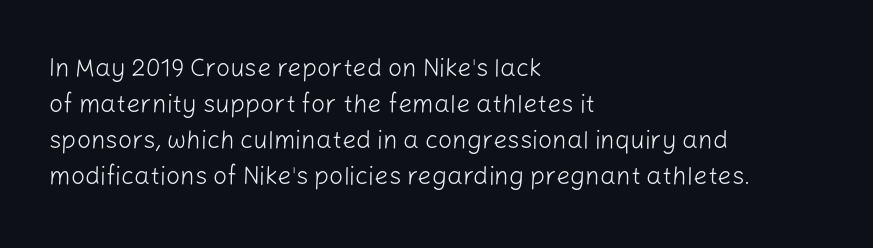
The image shows 25 px text type, upright; set left-aligned, normal line spacing (1.44x), normal letter spacing, not underlined.
